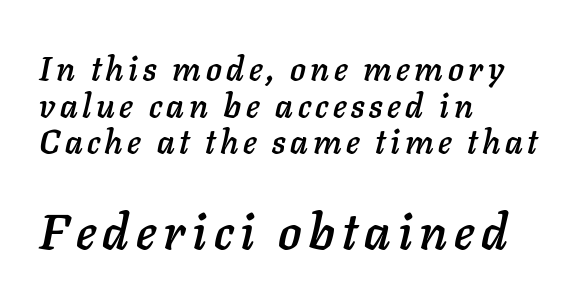
{"italic": "yes", "lean": "right", "slant_degrees": 11, "width": "normal", "stroke_contrast": "low", "x_height": "medium", "monospaced": "no", "underline": "no", "align": "left", "line_spacing": "tight", "line_spacing_ratio": 1.11, "larger_block": "second", "size_ratio": 1.48, "glyph_px": 49}
